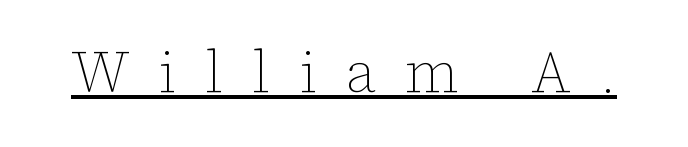
Q: Is the text bold? A: No.
Q: Is the text italic (slanted)? A: No, it is upright.
Q: Is the text underlined? A: Yes.
Q: Is the spacing between letters normal or unusually wide? A: Unusually wide.
Q: Width (condensed, normal, or wide)? A: Normal.
Q: Stroke contrast? A: Low.
Q: x-height? A: Medium.
Q: Monospaced? A: No.
